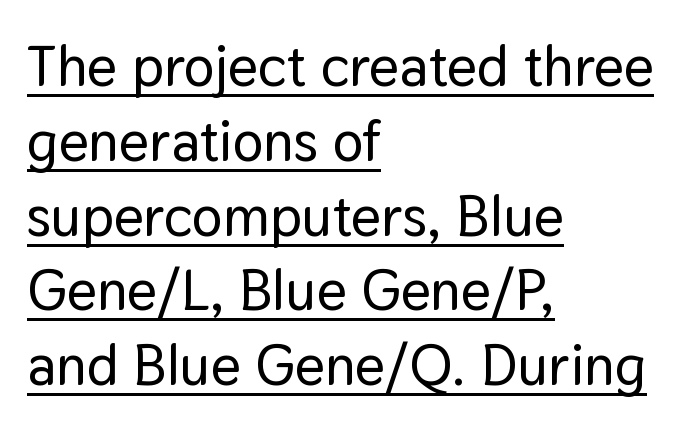
{"serif": "no", "italic": "no", "width": "normal", "stroke_contrast": "low", "x_height": "medium", "monospaced": "no", "underline": "yes", "align": "left", "line_spacing": "normal", "line_spacing_ratio": 1.29, "letter_spacing": "normal", "letter_spacing_em": 0.0, "glyph_px": 58}
